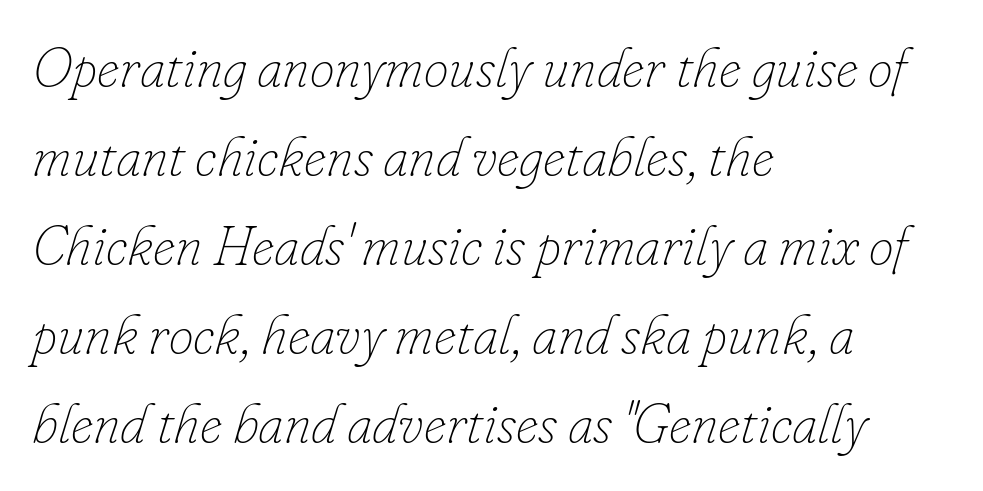
The image shows 56 px thin type, italic (leaning right); set left-aligned, normal line spacing (1.59x), normal letter spacing, not underlined; low stroke contrast and a small x-height.
